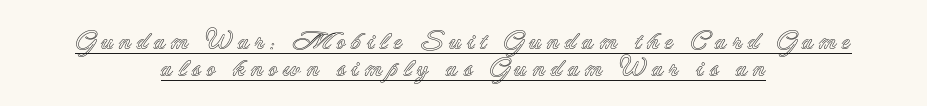
{"underline": "yes", "align": "center", "line_spacing": "tight", "line_spacing_ratio": 1.04, "letter_spacing": "wide", "letter_spacing_em": 0.21, "glyph_px": 26}
